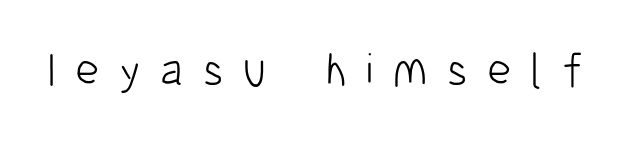
Q: Is the text bold? A: No.
Q: Is the text italic (slanted)? A: No, it is upright.
Q: Is the typeface a serif or a sans-serif typeface? A: Sans-serif.
Q: Is the text underlined? A: No.
Q: Is the spacing between letters normal or unusually wide? A: Unusually wide.
Q: Width (condensed, normal, or wide)? A: Condensed.
Q: Stroke contrast? A: Low.
Q: x-height? A: Medium.
Q: Monospaced? A: No.
